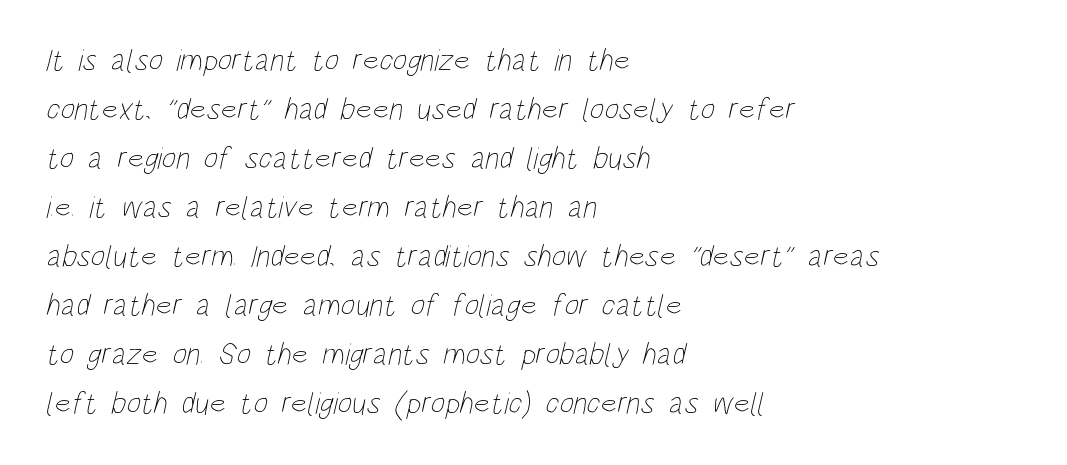
The image shows 31 px thin, condensed type; set left-aligned, normal line spacing (1.58x), normal letter spacing, not underlined; low stroke contrast and a large x-height.
